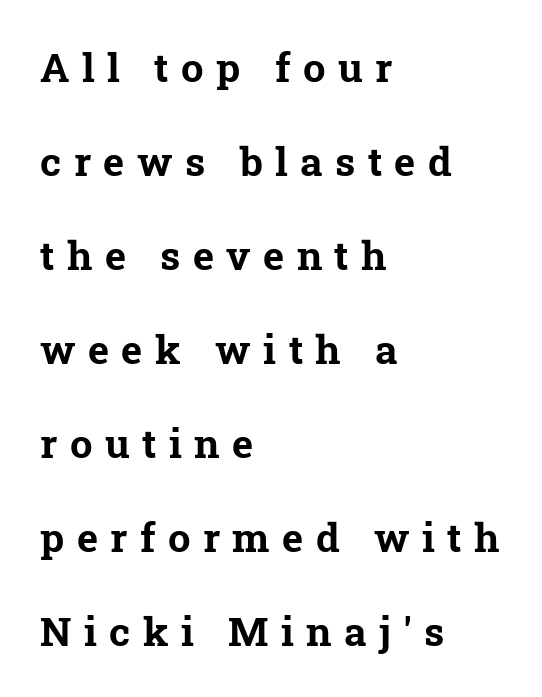
Q: Is the text bold? A: Yes.
Q: Is the typeface a serif or a sans-serif typeface? A: Serif.
Q: Is the text underlined? A: No.
Q: How is the paragraph aligned? A: Left-aligned.
Q: Is the spacing between letters normal or unusually wide? A: Unusually wide.
Q: Is the spacing between lines tight, normal or loose? A: Loose.
Q: Width (condensed, normal, or wide)? A: Normal.
Q: Stroke contrast? A: Low.
Q: x-height? A: Medium.
Q: Monospaced? A: No.
